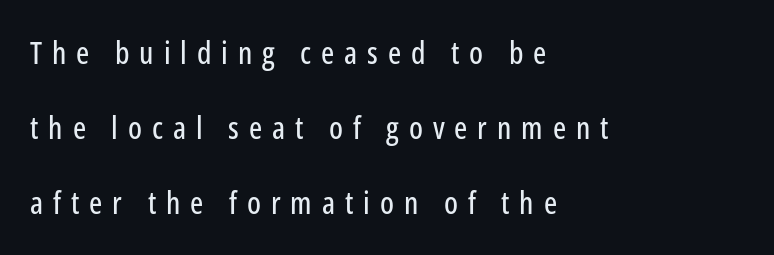
Q: Is the text italic (slanted)? A: No, it is upright.
Q: Is the typeface a serif or a sans-serif typeface? A: Sans-serif.
Q: Is the text underlined? A: No.
Q: How is the paragraph aligned? A: Left-aligned.
Q: Is the spacing between letters normal or unusually wide? A: Unusually wide.
Q: Is the spacing between lines tight, normal or loose? A: Loose.
Q: Width (condensed, normal, or wide)? A: Condensed.
Q: Stroke contrast? A: Low.
Q: x-height? A: Medium.
Q: Monospaced? A: No.
